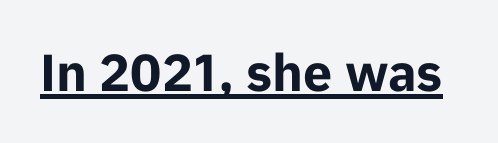
The image shows 52 px bold sans-serif type, upright; set normal letter spacing, underlined; low stroke contrast and a medium x-height.
